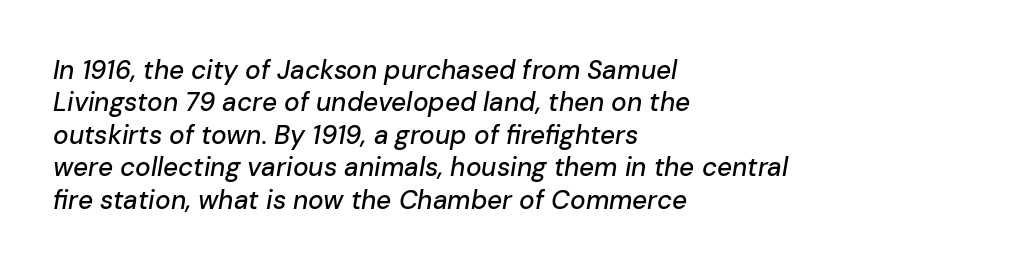
This sample keeps an unexceptional amount of space between lines. The strip under each line holds only bare page. Notice how the passage keeps a crisp vertical edge on the left only. The face used here is rendered with its standard letterfit. The face used here has a pronounced slope to its letters.
